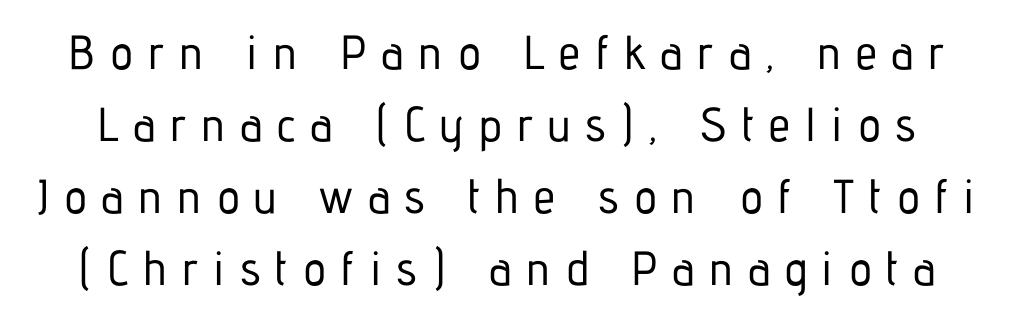
{"serif": "no", "italic": "no", "width": "condensed", "stroke_contrast": "low", "x_height": "medium", "monospaced": "no", "underline": "no", "line_spacing": "normal", "line_spacing_ratio": 1.5, "letter_spacing": "wide", "letter_spacing_em": 0.31, "glyph_px": 48}
